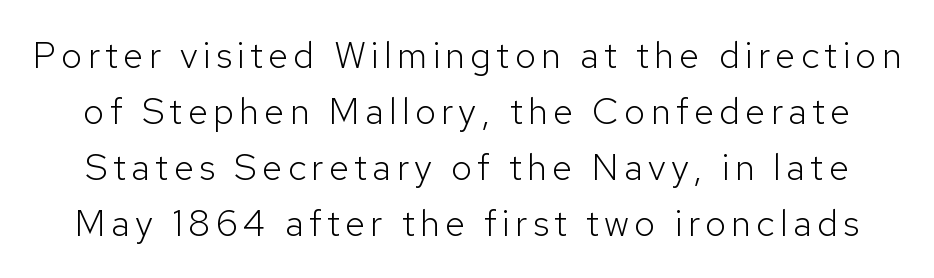
The image shows 37 px light sans-serif type, upright; set normal line spacing (1.51x), not underlined; low stroke contrast and a medium x-height.
